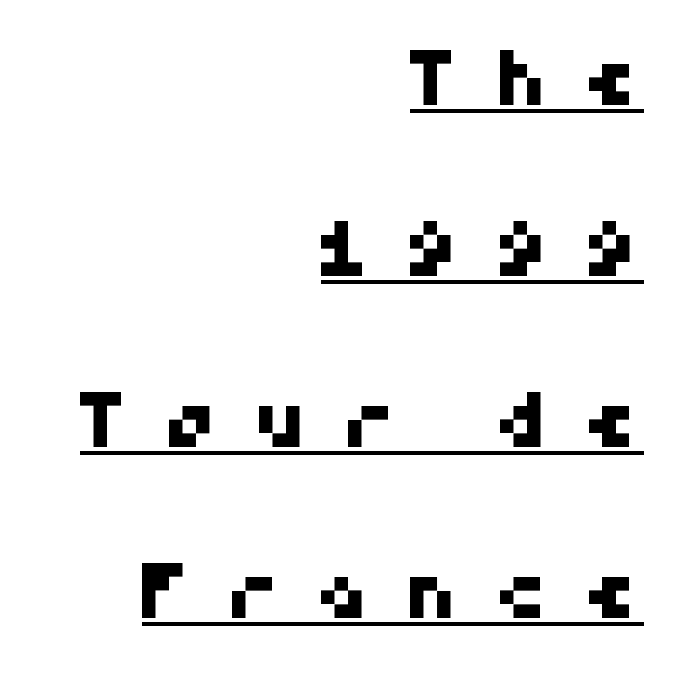
Summary of vertical rhythm: relaxed, with wide interline spacing. A student would call this right alignment; a typographer would say flush right, rag left. You could not count columns in this text — the font is proportionally spaced. Loose tracking; the words dissolve into strings of separated letters.
